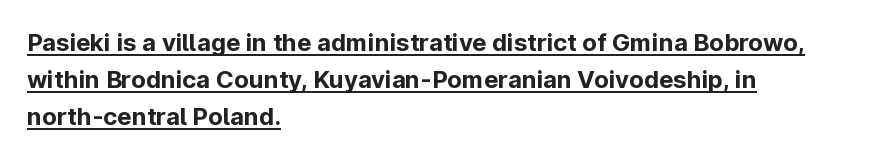
{"italic": "no", "bold": "yes", "underline": "yes", "align": "left", "line_spacing": "normal", "line_spacing_ratio": 1.54, "letter_spacing": "normal", "letter_spacing_em": 0.0, "glyph_px": 24}
